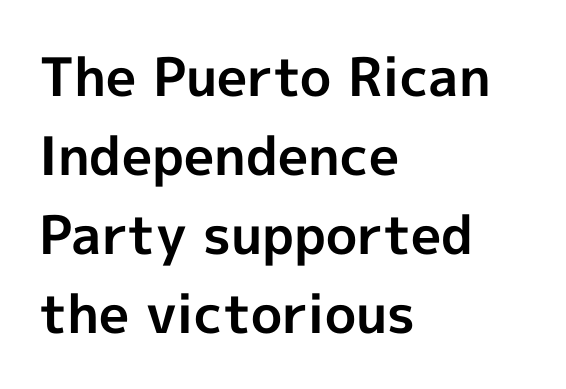
A sans-serif font was chosen for this passage. A classic flush-left, rag-right setting is used for this passage. The strip under each line holds only bare page. The passage shown is typed in a proportional face where columns would drift. The gaps between neighbouring characters are ordinary and unremarkable. Every stem runs plumb, perpendicular to the baseline.
